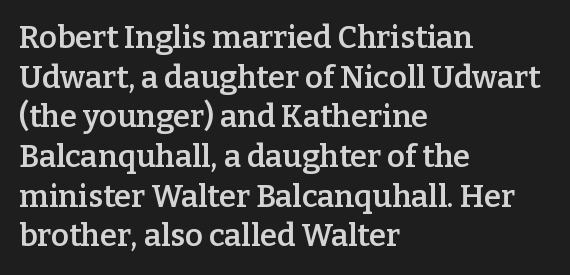
Q: Is the text bold? A: Semi-bold.
Q: Is the text italic (slanted)? A: No, it is upright.
Q: Is the typeface a serif or a sans-serif typeface? A: Serif.
Q: Is the text underlined? A: No.
Q: How is the paragraph aligned? A: Left-aligned.
Q: Is the spacing between letters normal or unusually wide? A: Normal.
Q: Is the spacing between lines tight, normal or loose? A: Normal.
Q: Width (condensed, normal, or wide)? A: Normal.
Q: Stroke contrast? A: Low.
Q: x-height? A: Medium.
Q: Monospaced? A: No.
